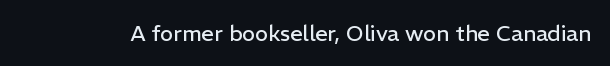
The space directly below the letters is spotless. Quick note: not italic, upright. The line texture is even and compact thanks to regular tracking. These glyphs show unthickened strokes, regular width or finer.
